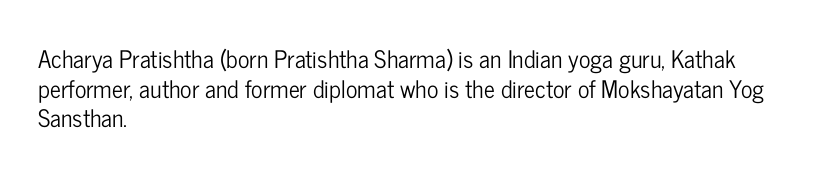
{"italic": "no", "underline": "no", "align": "left", "line_spacing_ratio": 1.23, "letter_spacing": "normal", "letter_spacing_em": 0.0, "glyph_px": 24}
